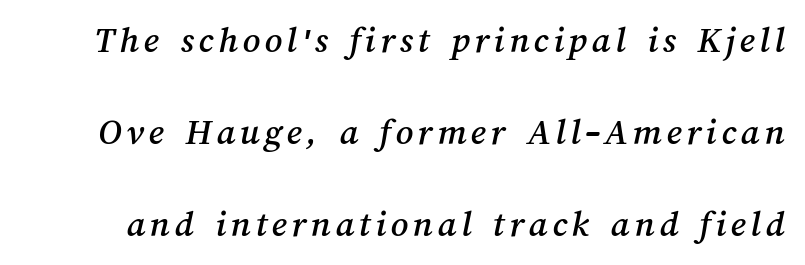
Does the leading feel generous? Absolutely, it's lavish. The passage shown is typed in a proportional face where columns would drift. The space beneath each line is pristine and unruled.
